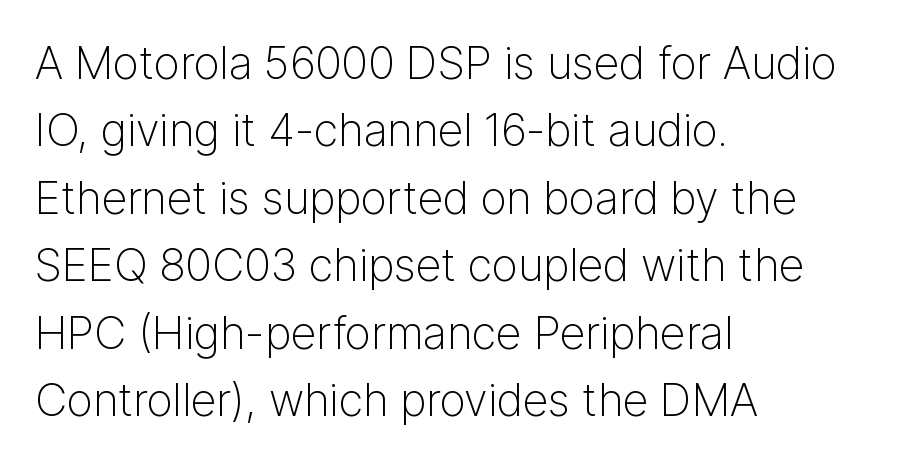
{"serif": "no", "italic": "no", "bold": "no", "weight": "light", "width": "normal", "stroke_contrast": "low", "x_height": "medium", "monospaced": "no", "underline": "no", "align": "left", "line_spacing": "normal", "line_spacing_ratio": 1.5, "letter_spacing": "normal", "letter_spacing_em": 0.0, "glyph_px": 45}
